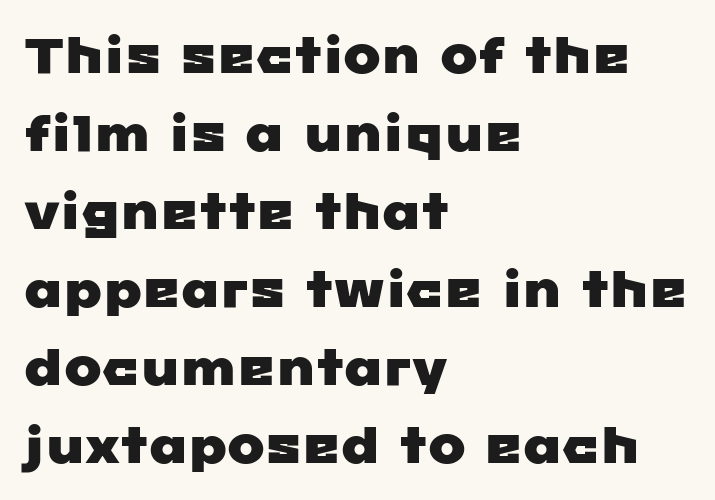
The type family on display is of the sans-serif kind. Line spacing here is normal. The passage shown is typed in a proportional face where columns would drift. Does extra space separate the letters? No, they use regular spacing.
